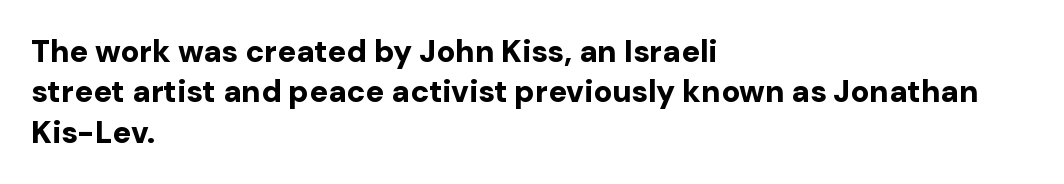
Stroke thickness is high; the sample reads as a true bold. Here the designer chose a conventional face with non-uniform glyph widths. Each line starts at the same left margin while the right side varies. The typeface chosen for these lines omits serifs. Normally led — the rows are evenly, conventionally spaced. Ascenders rise straight up at ninety degrees.
